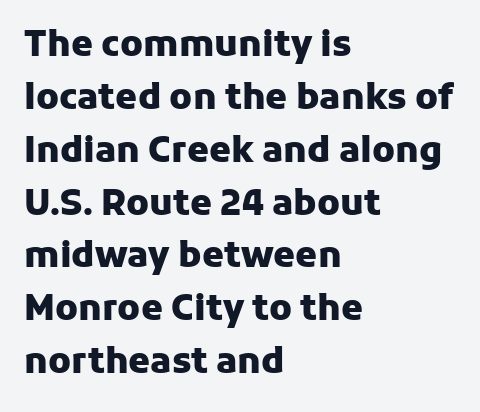
The image shows 35 px heavy sans-serif type, upright; set left-aligned, normal line spacing (1.51x), normal letter spacing, not underlined; low stroke contrast and a medium x-height.
